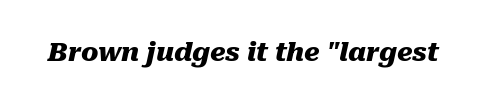
{"italic": "yes", "lean": "right", "slant_degrees": 10, "bold": "yes", "underline": "no", "letter_spacing": "normal", "letter_spacing_em": 0.0, "glyph_px": 26}
